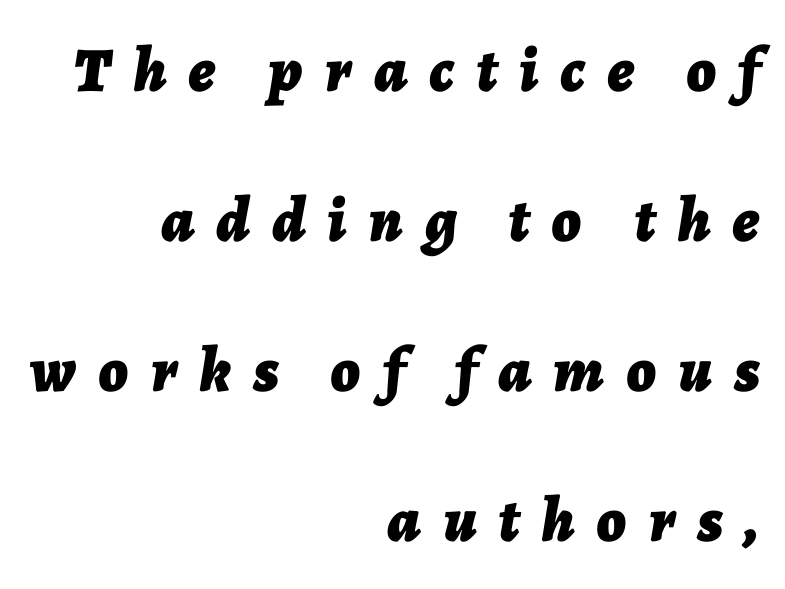
Q: Is the text bold? A: Yes.
Q: Is the text italic (slanted)? A: Yes, it leans right by about 7 degrees.
Q: Is the text underlined? A: No.
Q: How is the paragraph aligned? A: Right-aligned.
Q: Is the spacing between letters normal or unusually wide? A: Unusually wide.
Q: Is the spacing between lines tight, normal or loose? A: Loose.
Q: Width (condensed, normal, or wide)? A: Normal.
Q: Stroke contrast? A: Low.
Q: x-height? A: Medium.
Q: Monospaced? A: No.
